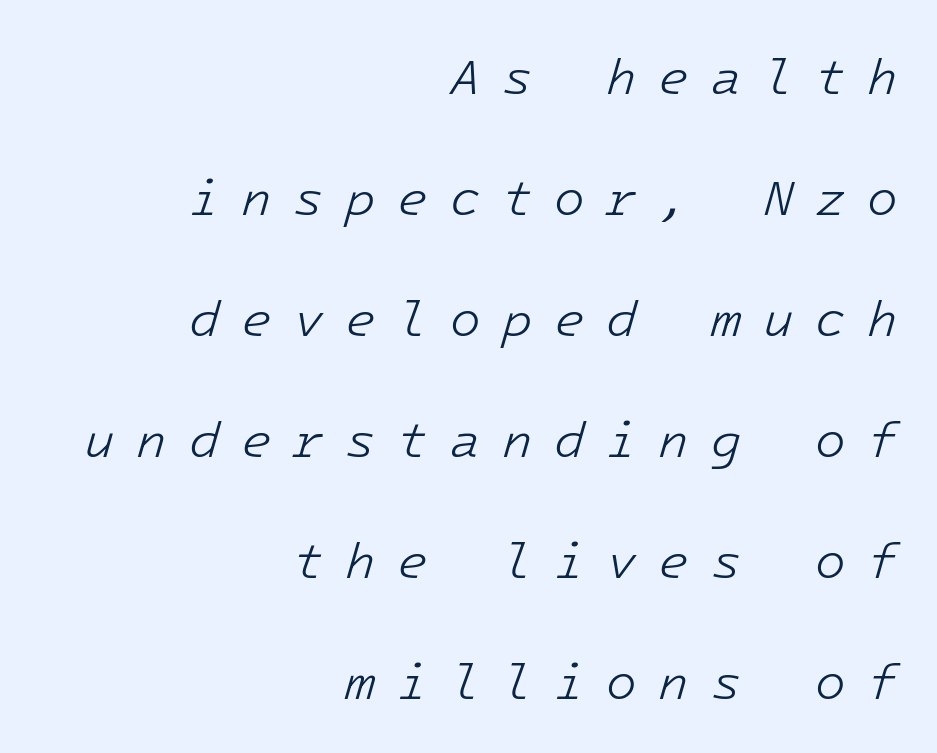
{"italic": "yes", "lean": "right", "slant_degrees": 16, "bold": "no", "weight": "light", "width": "normal", "stroke_contrast": "low", "x_height": "medium", "monospaced": "yes", "underline": "no", "align": "right", "line_spacing": "loose", "line_spacing_ratio": 2.42, "letter_spacing": "wide", "letter_spacing_em": 0.43, "glyph_px": 50}
